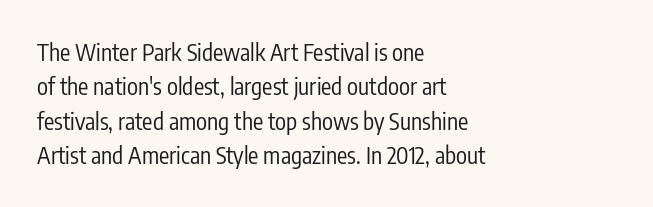
The image shows 23 px text type, upright; set left-aligned, normal line spacing (1.49x), normal letter spacing, not underlined.
